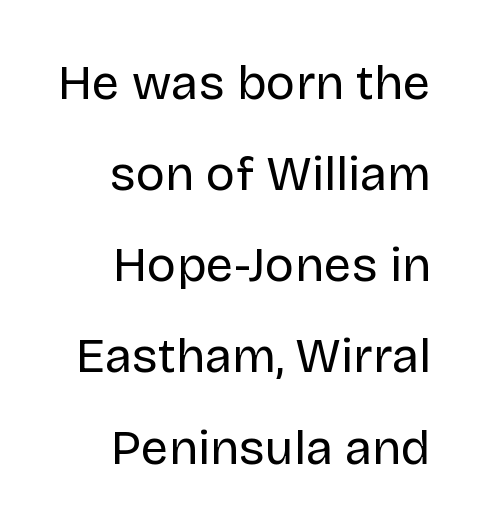
Q: Is the text bold? A: No.
Q: Is the text italic (slanted)? A: No, it is upright.
Q: Is the typeface a serif or a sans-serif typeface? A: Sans-serif.
Q: Is the text underlined? A: No.
Q: How is the paragraph aligned? A: Right-aligned.
Q: Is the spacing between letters normal or unusually wide? A: Normal.
Q: Width (condensed, normal, or wide)? A: Normal.
Q: Stroke contrast? A: Low.
Q: x-height? A: Large.
Q: Monospaced? A: No.
